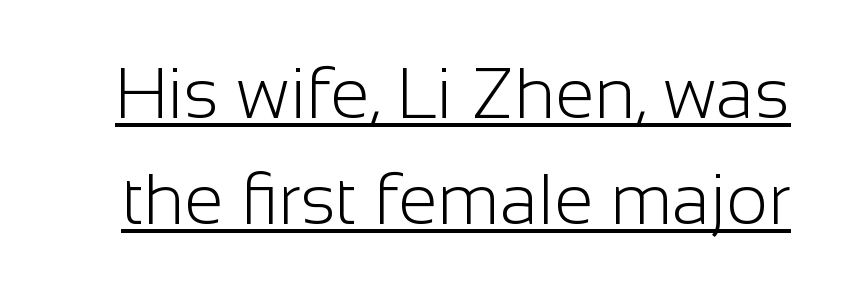
Q: Is the text bold? A: No.
Q: Is the text italic (slanted)? A: No, it is upright.
Q: Is the typeface a serif or a sans-serif typeface? A: Sans-serif.
Q: Is the text underlined? A: Yes.
Q: Is the spacing between letters normal or unusually wide? A: Normal.
Q: Is the spacing between lines tight, normal or loose? A: Normal.
Q: Width (condensed, normal, or wide)? A: Normal.
Q: Stroke contrast? A: Low.
Q: x-height? A: Medium.
Q: Monospaced? A: No.
